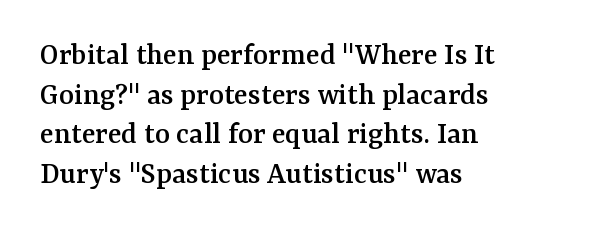
The image shows 32 px serif type, upright; set left-aligned, line spacing 1.24x, normal letter spacing, not underlined; medium stroke contrast and a medium x-height.
